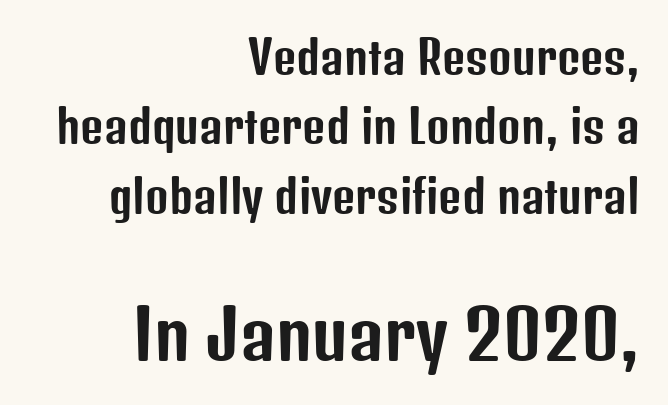
The image shows 68 px condensed sans-serif type, upright; set right-aligned, normal line spacing (1.54x), normal letter spacing, not underlined; the second (bottom) block is 1.51x larger; low stroke contrast and a medium x-height.
